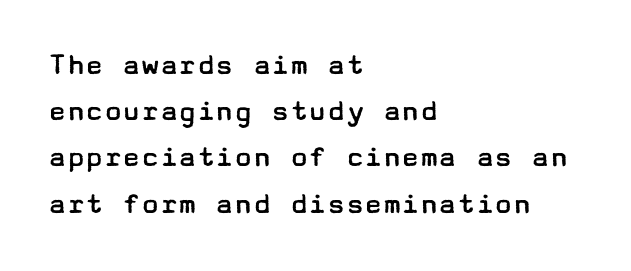
{"serif": "no", "italic": "no", "bold": "no", "weight": "regular", "width": "wide", "stroke_contrast": "low", "x_height": "medium", "underline": "no", "align": "left", "line_spacing": "normal", "line_spacing_ratio": 1.49, "letter_spacing": "normal", "letter_spacing_em": 0.0, "glyph_px": 31}
